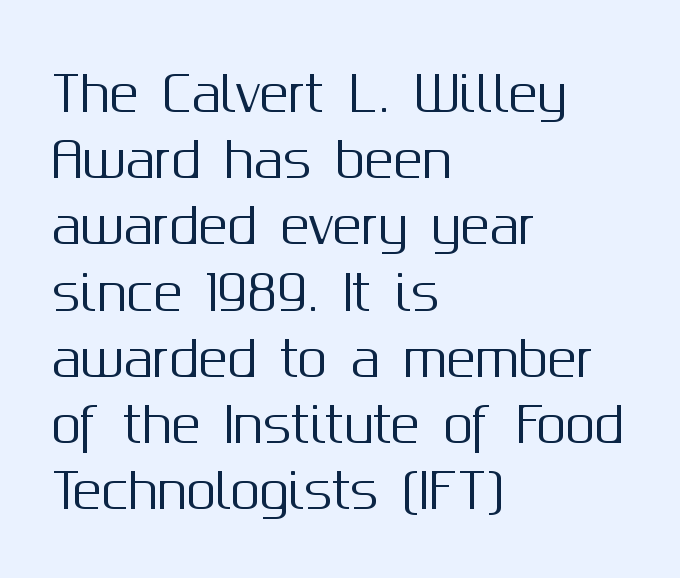
{"serif": "no", "italic": "no", "width": "normal", "stroke_contrast": "medium", "x_height": "medium", "monospaced": "no", "underline": "no", "align": "left", "line_spacing": "normal", "line_spacing_ratio": 1.38, "letter_spacing": "normal", "letter_spacing_em": 0.0, "glyph_px": 48}
